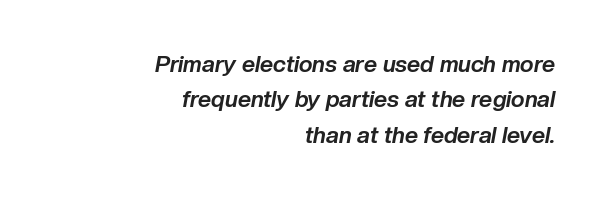
The image shows 23 px bold type, italic (leaning right); set right-aligned, normal line spacing (1.54x), normal letter spacing, not underlined.
